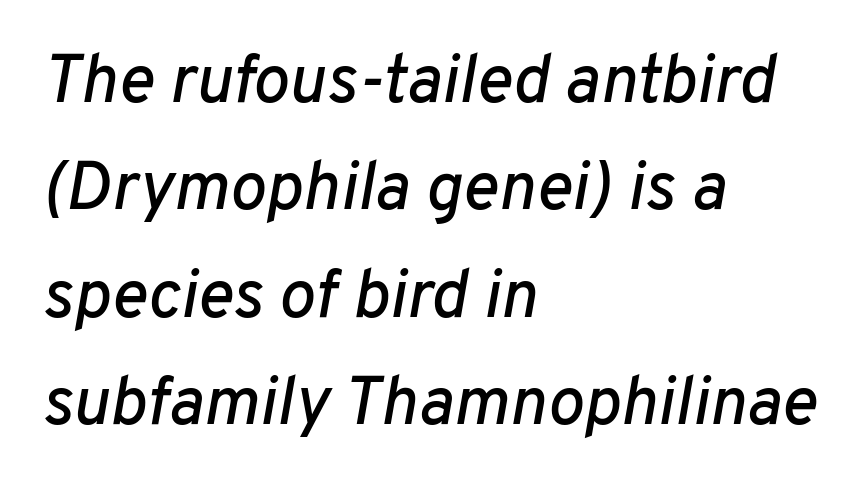
The image shows 68 px text type, italic (leaning right); set left-aligned, normal line spacing (1.58x), normal letter spacing, not underlined; low stroke contrast and a medium x-height.
